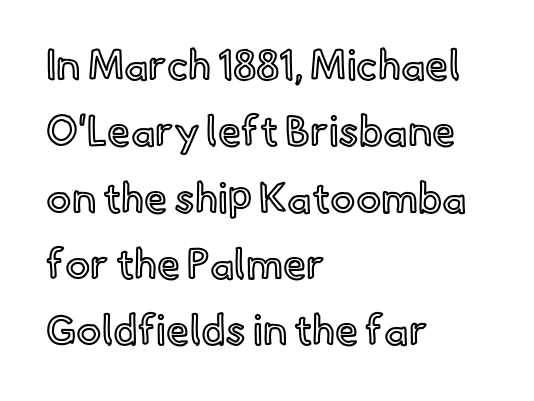
The image shows 42 px text type, upright; set left-aligned, normal line spacing (1.58x), normal letter spacing, not underlined; a small x-height.
